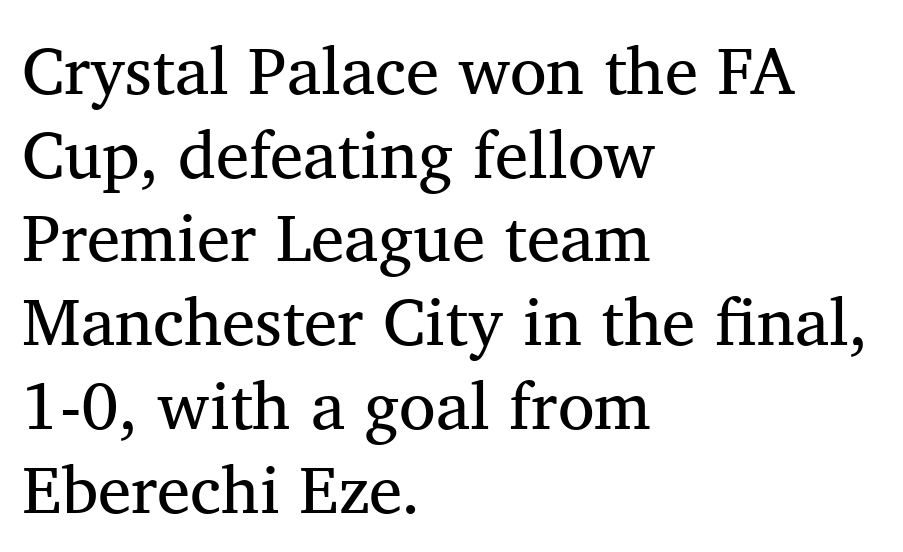
The image shows 67 px regular-weight serif type, upright; set left-aligned, normal line spacing (1.25x), normal letter spacing, not underlined; medium stroke contrast and a medium x-height.
